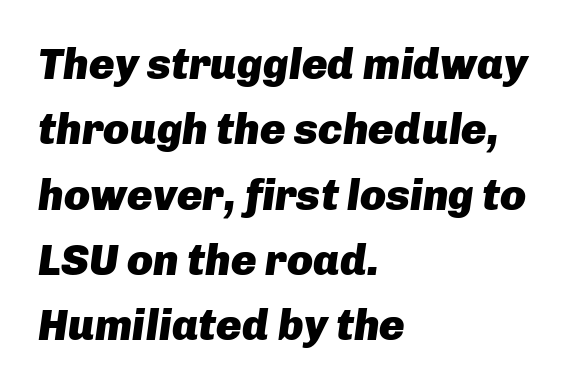
{"italic": "yes", "lean": "right", "slant_degrees": 8, "bold": "yes", "weight": "heavy", "width": "normal", "stroke_contrast": "low", "x_height": "medium", "monospaced": "no", "underline": "no", "align": "left", "line_spacing": "normal", "line_spacing_ratio": 1.52, "letter_spacing": "normal", "letter_spacing_em": 0.0, "glyph_px": 43}
